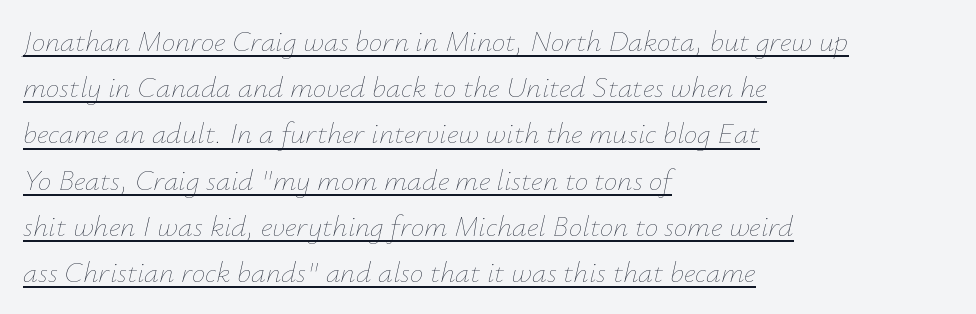
The image shows 30 px thin type, italic (leaning right); set left-aligned, normal line spacing (1.54x), normal letter spacing, underlined; low stroke contrast and a small x-height.
